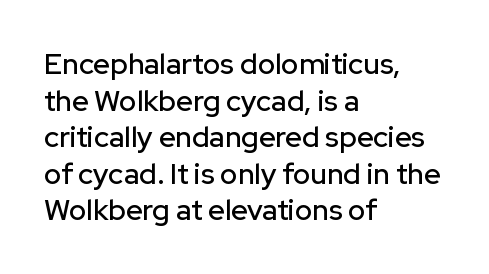
{"serif": "no", "italic": "no", "width": "normal", "stroke_contrast": "low", "x_height": "medium", "monospaced": "no", "underline": "no", "align": "left", "line_spacing": "normal", "line_spacing_ratio": 1.26, "letter_spacing": "normal", "letter_spacing_em": 0.0, "glyph_px": 29}
